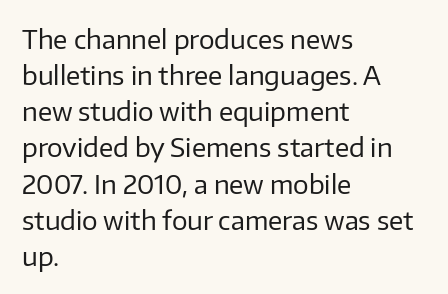
Teacher's note: observe the even left margin — that is flush-left alignment. Students, note that the glyphs here touch the page at normal intervals. Do the letters lean? They stand straight. Descenders hang freely into open space. Stem width sits at or under what a default text font uses.
